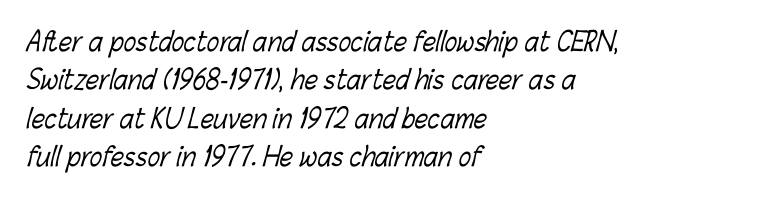
{"bold": "no", "underline": "no", "align": "left", "line_spacing": "normal", "line_spacing_ratio": 1.48, "letter_spacing": "normal", "letter_spacing_em": 0.0, "glyph_px": 26}
